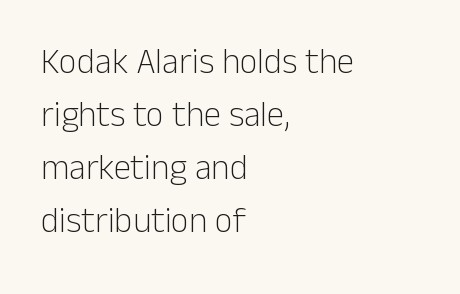
{"serif": "no", "italic": "no", "bold": "no", "weight": "light", "width": "normal", "stroke_contrast": "low", "x_height": "medium", "monospaced": "no", "underline": "no", "align": "left", "line_spacing": "normal", "line_spacing_ratio": 1.51, "letter_spacing": "normal", "letter_spacing_em": 0.0, "glyph_px": 35}
